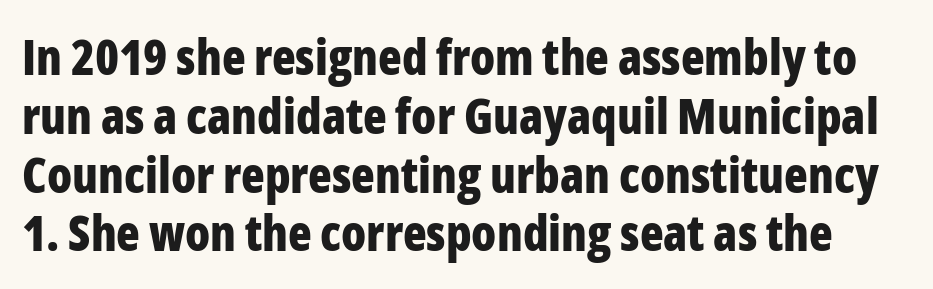
As a designer I'd log this as weight 700, bold. Ascenders rise straight up at ninety degrees. Looks like regular typesetting: each glyph gets only the width it needs. The space beneath each line is pristine and unruled. Characters follow at the spacing the type designer built in. Type style note: lacks serifs.
